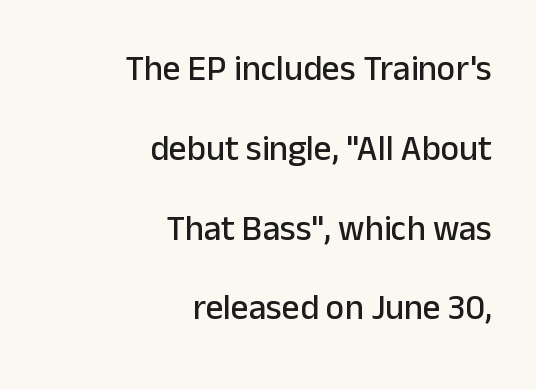
{"serif": "no", "italic": "no", "width": "normal", "stroke_contrast": "low", "x_height": "medium", "monospaced": "no", "underline": "no", "align": "right", "line_spacing": "loose", "line_spacing_ratio": 2.28, "letter_spacing": "normal", "letter_spacing_em": 0.0, "glyph_px": 35}
